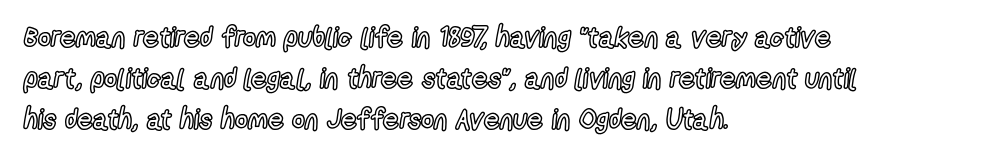
Summary of vertical rhythm: regular, with standard interline spacing. Bare-footed words on every line. Characters follow at the spacing the type designer built in. Visually the block forms a straight wall on the left and a jagged coastline on the right. Think of a printed novel: that variable character pitch is what you see here.
